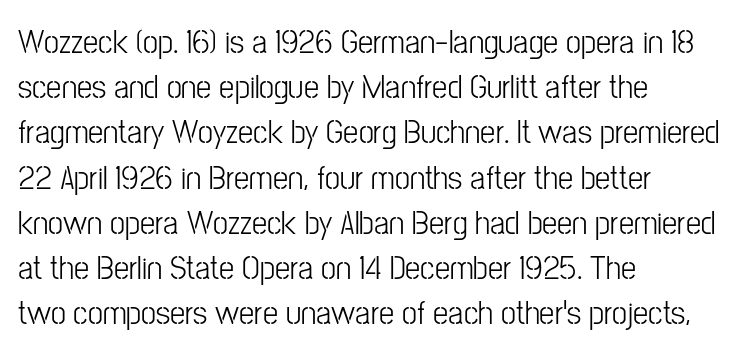
Q: Is the text bold? A: No.
Q: Is the text italic (slanted)? A: No, it is upright.
Q: Is the typeface a serif or a sans-serif typeface? A: Sans-serif.
Q: Is the text underlined? A: No.
Q: How is the paragraph aligned? A: Left-aligned.
Q: Is the spacing between letters normal or unusually wide? A: Normal.
Q: Is the spacing between lines tight, normal or loose? A: Normal.
Q: Width (condensed, normal, or wide)? A: Condensed.
Q: Stroke contrast? A: Low.
Q: x-height? A: Medium.
Q: Monospaced? A: No.
